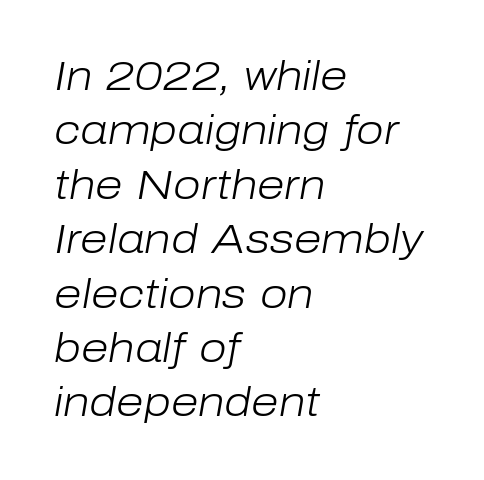
The image shows 40 px light type, italic (leaning right); set left-aligned, normal line spacing (1.36x), normal letter spacing, not underlined; low stroke contrast and a medium x-height.
